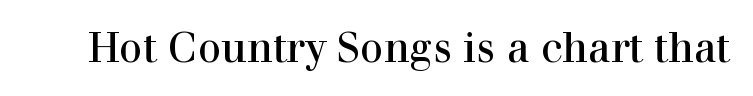
The image shows 41 px regular-weight serif type, upright; set normal letter spacing, not underlined; high stroke contrast and a medium x-height.
